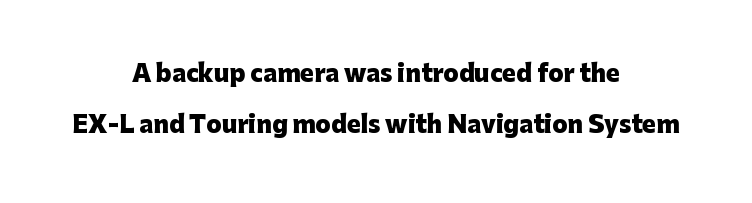
The image shows 23 px bold type, upright; set centered, loose line spacing (2.22x), normal letter spacing, not underlined.
